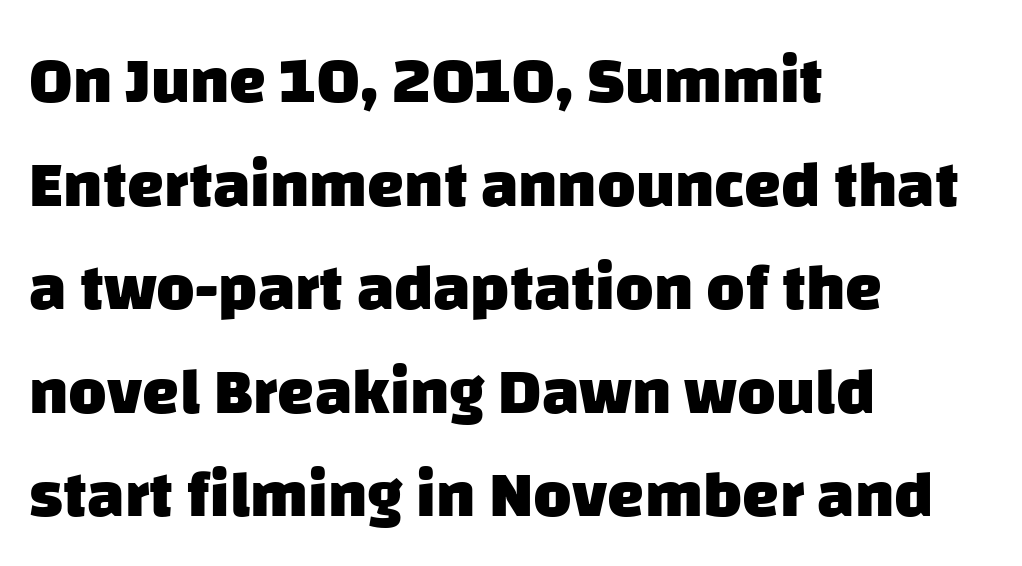
Q: Is the text bold? A: Yes.
Q: Is the typeface a serif or a sans-serif typeface? A: Sans-serif.
Q: Is the text underlined? A: No.
Q: How is the paragraph aligned? A: Left-aligned.
Q: Is the spacing between letters normal or unusually wide? A: Normal.
Q: Is the spacing between lines tight, normal or loose? A: Normal.
Q: Width (condensed, normal, or wide)? A: Normal.
Q: Stroke contrast? A: Low.
Q: x-height? A: Large.
Q: Monospaced? A: No.
